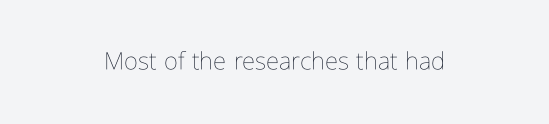
{"italic": "no", "bold": "no", "underline": "no", "align": "center", "letter_spacing": "normal", "letter_spacing_em": 0.0, "glyph_px": 24}
